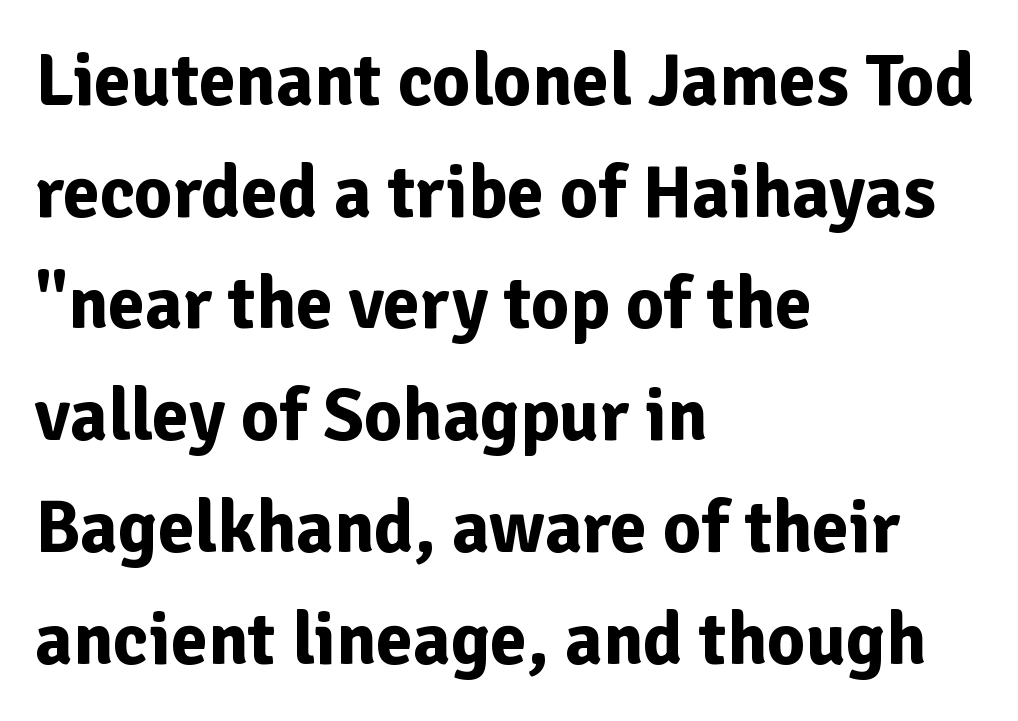
The image shows 74 px bold sans-serif type, upright; set left-aligned, normal line spacing (1.51x), normal letter spacing, not underlined; low stroke contrast and a medium x-height.
